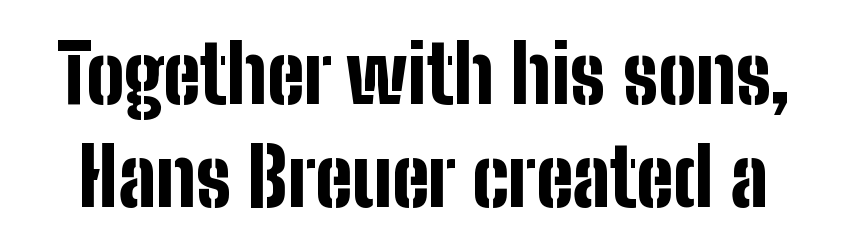
{"serif": "no", "italic": "no", "bold": "yes", "weight": "bold", "width": "condensed", "stroke_contrast": "low", "x_height": "medium", "monospaced": "no", "underline": "no", "line_spacing": "normal", "line_spacing_ratio": 1.29, "letter_spacing": "normal", "letter_spacing_em": 0.0, "glyph_px": 80}
